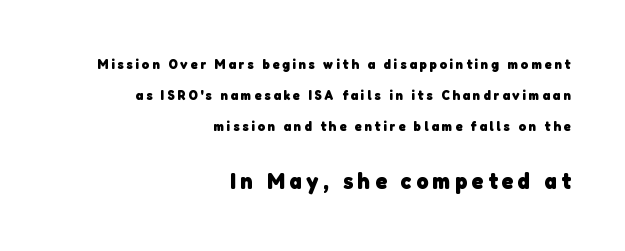
Students, observe: this is what heavily led, spacious text looks like. A full-strength bold gives these letters their thick strokes. Line endings align vertically; line beginnings do not. The words here are not underlined. The face used here appears at its bigger size in the lower chunk. Glyph-to-glyph distance is far greater than everyday printed text.
